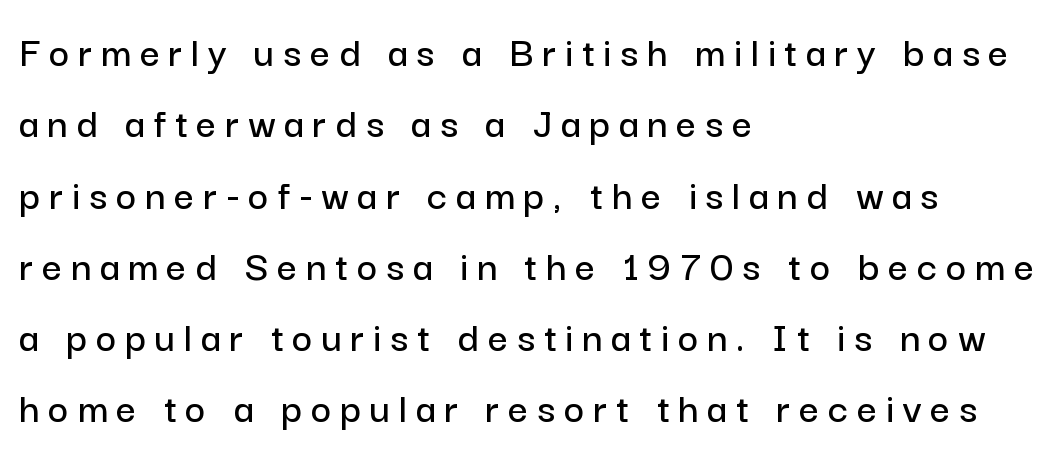
Q: Is the text italic (slanted)? A: No, it is upright.
Q: Is the typeface a serif or a sans-serif typeface? A: Sans-serif.
Q: Is the text underlined? A: No.
Q: How is the paragraph aligned? A: Left-aligned.
Q: Is the spacing between letters normal or unusually wide? A: Unusually wide.
Q: Is the spacing between lines tight, normal or loose? A: Normal.
Q: Width (condensed, normal, or wide)? A: Normal.
Q: Stroke contrast? A: Low.
Q: x-height? A: Medium.
Q: Monospaced? A: No.
